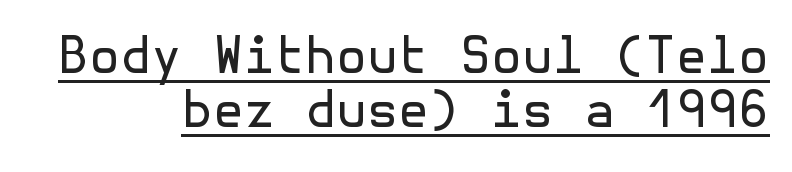
The image shows 50 px regular-weight sans-serif type, upright; set right-aligned, tight line spacing (1.09x), normal letter spacing, underlined; a medium x-height.
